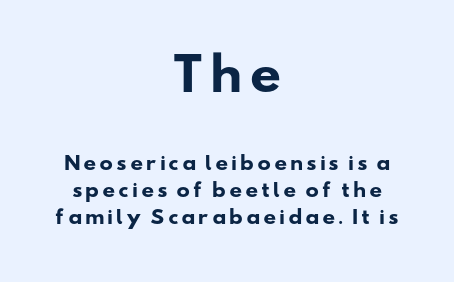
{"serif": "no", "bold": "yes", "weight": "heavy", "width": "wide", "stroke_contrast": "low", "x_height": "small", "monospaced": "no", "underline": "no", "align": "center", "line_spacing": "normal", "line_spacing_ratio": 1.51, "larger_block": "first", "size_ratio": 2.44, "glyph_px": 44}
